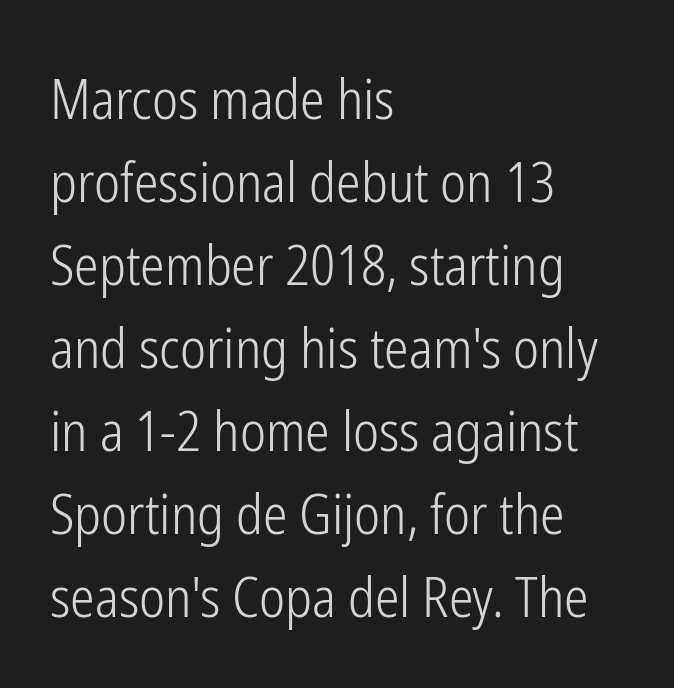
Normally led — the rows are evenly, conventionally spaced. Line starts are locked; line ends wander. A sans-serif font was chosen for this passage. Note the varied advance widths — an 'i' is clearly narrower than an 'm'. Think standard paragraph weight, or any step lighter than that. This rendering features lettering with no underline.
